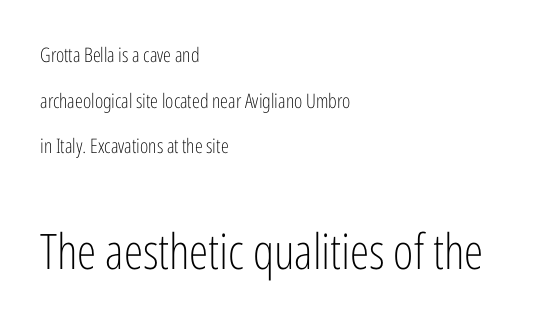
The image shows 49 px light, condensed sans-serif type, upright; set left-aligned, loose line spacing (2.28x), normal letter spacing, not underlined; the second (bottom) block is 2.45x larger; low stroke contrast and a medium x-height.
